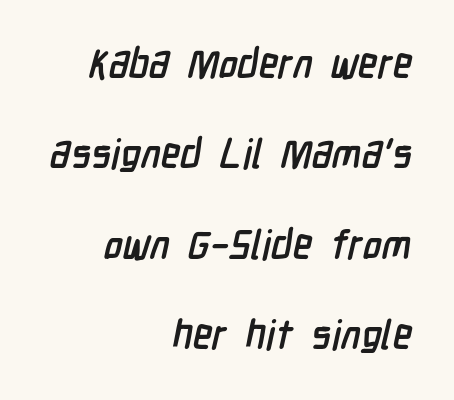
{"serif": "no", "bold": "yes", "weight": "semibold", "width": "condensed", "stroke_contrast": "low", "x_height": "medium", "monospaced": "no", "underline": "no", "align": "right", "line_spacing": "loose", "line_spacing_ratio": 2.26, "letter_spacing": "normal", "letter_spacing_em": 0.0, "glyph_px": 40}
